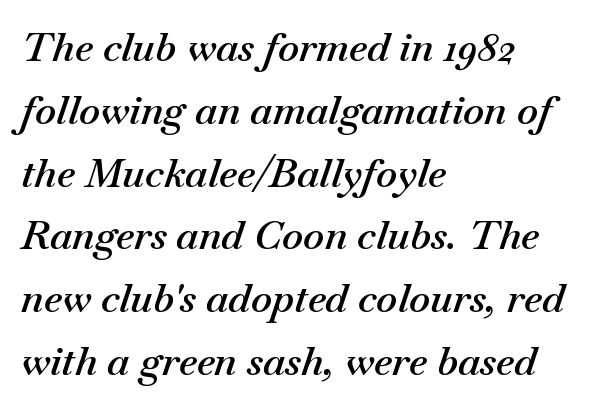
Q: Is the text bold? A: Semi-bold.
Q: Is the text italic (slanted)? A: Yes, it leans right by about 18 degrees.
Q: Is the text underlined? A: No.
Q: How is the paragraph aligned? A: Left-aligned.
Q: Is the spacing between letters normal or unusually wide? A: Normal.
Q: Is the spacing between lines tight, normal or loose? A: Normal.
Q: Width (condensed, normal, or wide)? A: Normal.
Q: Stroke contrast? A: Medium.
Q: x-height? A: Small.
Q: Monospaced? A: No.
